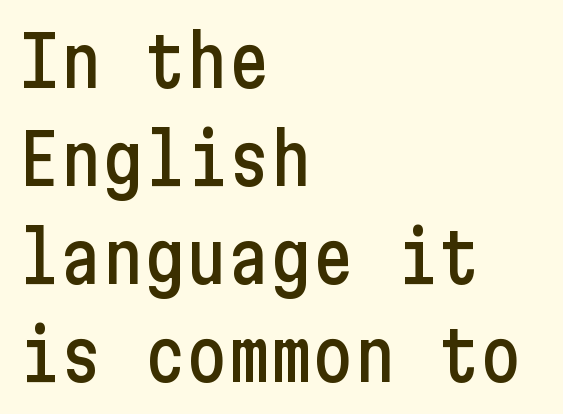
The image shows 70 px condensed sans-serif type, upright; set left-aligned, normal line spacing (1.4x), normal letter spacing, not underlined; low stroke contrast and a medium x-height.
